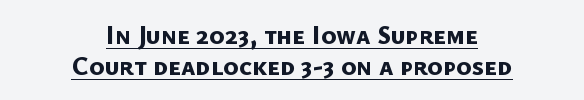
Q: Is the text bold? A: Yes.
Q: Is the text underlined? A: Yes.
Q: How is the paragraph aligned? A: Centered.
Q: Is the spacing between letters normal or unusually wide? A: Normal.
